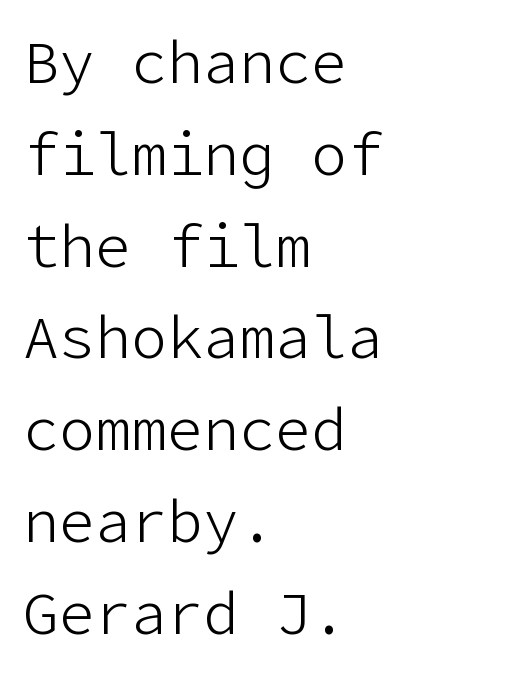
{"serif": "no", "italic": "no", "bold": "no", "weight": "light", "width": "normal", "stroke_contrast": "low", "x_height": "medium", "underline": "no", "align": "left", "line_spacing": "normal", "line_spacing_ratio": 1.53, "letter_spacing": "normal", "letter_spacing_em": 0.0, "glyph_px": 60}
